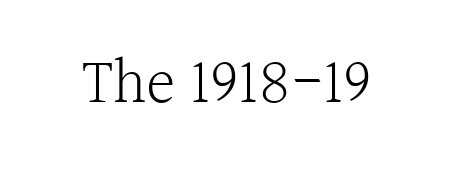
Nobody drew a line under any word here. It's the straight-up-and-down kind of type. Serif or sans? Serif — the stroke terminals have little feet. The tracking reads as untouched default to a designer's eye. Ink coverage per letter is moderate at most.
